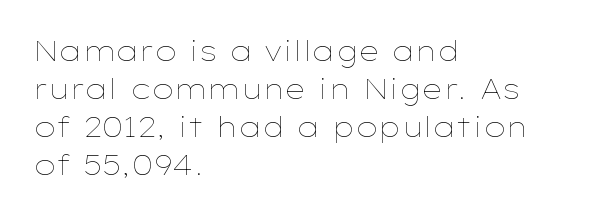
Q: Is the text bold? A: No.
Q: Is the text italic (slanted)? A: No, it is upright.
Q: Is the text underlined? A: No.
Q: How is the paragraph aligned? A: Left-aligned.
Q: Is the spacing between letters normal or unusually wide? A: Normal.
Q: Is the spacing between lines tight, normal or loose? A: Normal.
Q: Width (condensed, normal, or wide)? A: Wide.
Q: Stroke contrast? A: Low.
Q: x-height? A: Medium.
Q: Monospaced? A: No.
